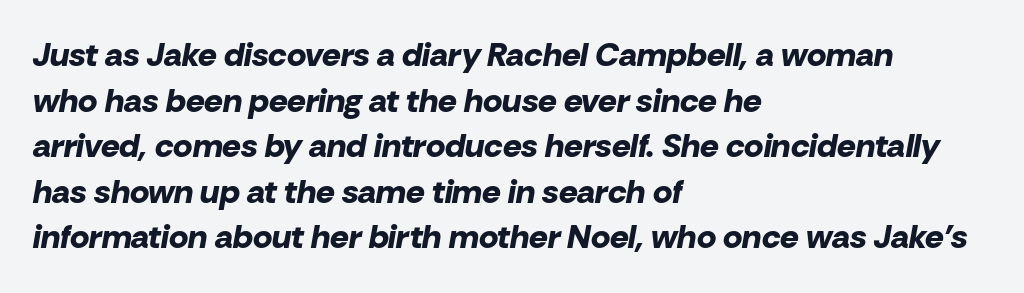
{"italic": "yes", "lean": "right", "slant_degrees": 10, "bold": "yes", "weight": "bold", "width": "normal", "stroke_contrast": "low", "x_height": "medium", "monospaced": "no", "underline": "no", "align": "left", "line_spacing": "normal", "line_spacing_ratio": 1.38, "letter_spacing": "normal", "letter_spacing_em": 0.0, "glyph_px": 33}
